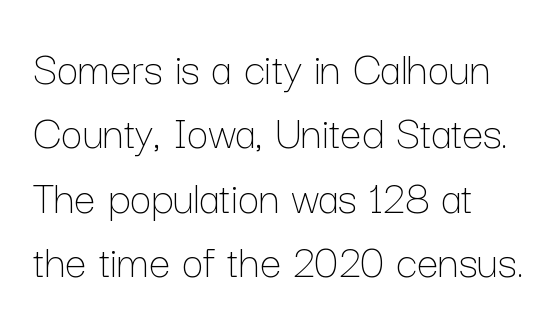
These glyphs show unthickened strokes, regular width or finer. Tracking value appears to be zero — textbook default spacing. The rendering uses natural spacing where letterforms have individual widths. This sample is left-justified, so line endings fall wherever the words run out. The designer left line spacing at the default. Unlike italic type, these characters show no tilt at all.
